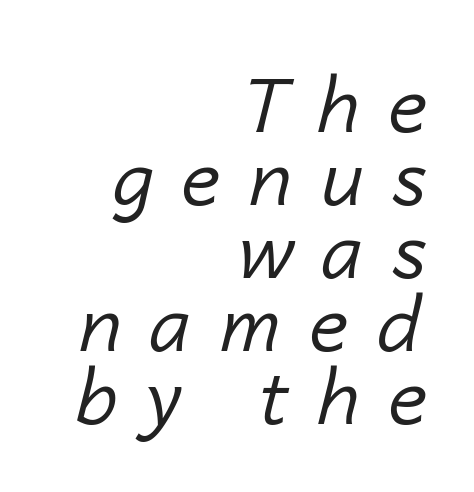
{"italic": "yes", "lean": "right", "slant_degrees": 14, "bold": "no", "weight": "regular", "width": "normal", "stroke_contrast": "low", "x_height": "medium", "monospaced": "no", "underline": "no", "align": "right", "line_spacing": "tight", "line_spacing_ratio": 0.96, "letter_spacing": "wide", "letter_spacing_em": 0.38, "glyph_px": 76}
